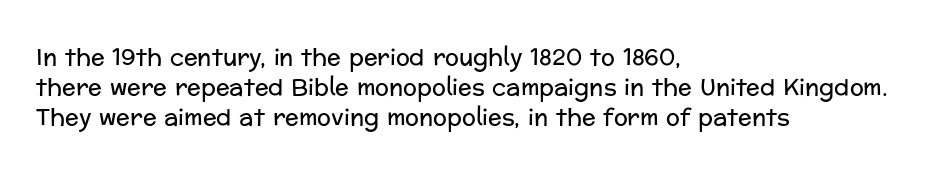
Teacher's note: observe the even left margin — that is flush-left alignment. Does extra space separate the letters? No, they use regular spacing. In terms of posture, this sample is upright. The glyphs are unaccompanied by any horizontal stroke below them. The lines sit at an ordinary, default distance from one another.
